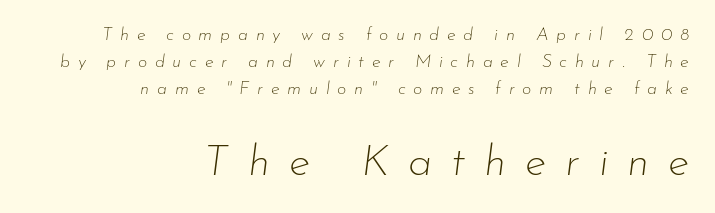
{"italic": "yes", "lean": "right", "slant_degrees": 7, "bold": "no", "weight": "thin", "width": "normal", "stroke_contrast": "low", "x_height": "small", "monospaced": "no", "underline": "no", "align": "right", "line_spacing": "normal", "line_spacing_ratio": 1.5, "letter_spacing": "wide", "letter_spacing_em": 0.43, "larger_block": "second", "size_ratio": 2.44, "glyph_px": 44}
